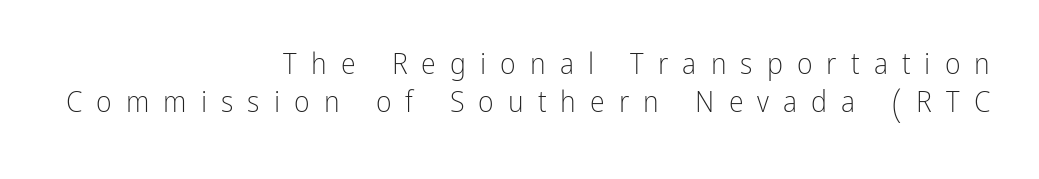
The image shows 30 px light, condensed sans-serif type, upright; set right-aligned, normal line spacing (1.28x), unusually wide letter spacing (+0.47 em), not underlined; low stroke contrast and a medium x-height.
